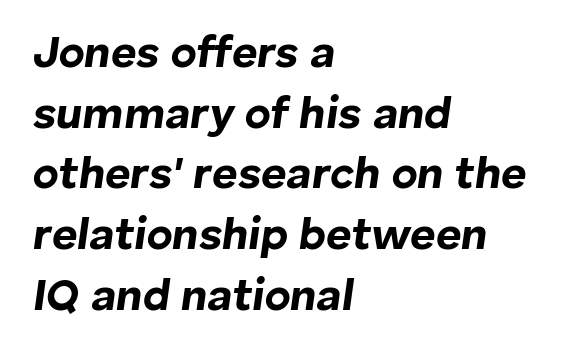
{"italic": "yes", "lean": "right", "slant_degrees": 8, "bold": "yes", "weight": "bold", "width": "normal", "stroke_contrast": "low", "x_height": "medium", "monospaced": "no", "underline": "no", "align": "left", "line_spacing": "normal", "line_spacing_ratio": 1.38, "letter_spacing": "normal", "letter_spacing_em": 0.0, "glyph_px": 44}
